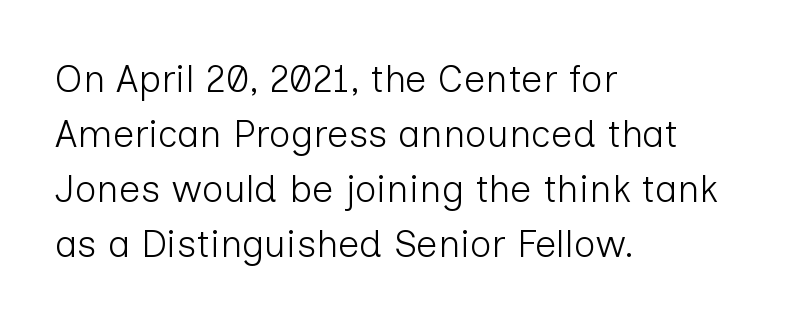
Q: Is the text bold? A: No.
Q: Is the text italic (slanted)? A: No, it is upright.
Q: Is the typeface a serif or a sans-serif typeface? A: Sans-serif.
Q: Is the text underlined? A: No.
Q: How is the paragraph aligned? A: Left-aligned.
Q: Is the spacing between letters normal or unusually wide? A: Normal.
Q: Is the spacing between lines tight, normal or loose? A: Normal.
Q: Width (condensed, normal, or wide)? A: Normal.
Q: Stroke contrast? A: Low.
Q: x-height? A: Medium.
Q: Monospaced? A: No.
